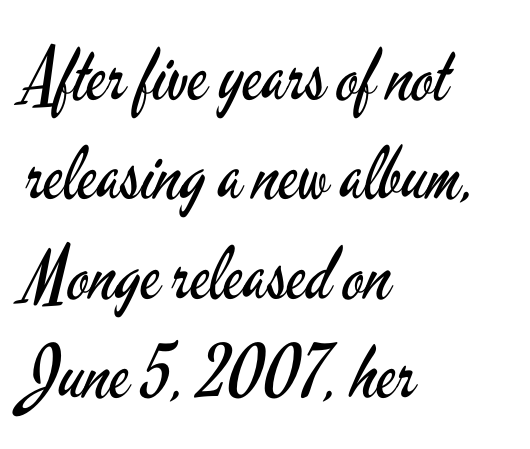
The image shows 73 px regular-weight, condensed sans-serif type; set left-aligned, normal line spacing (1.36x), normal letter spacing, not underlined; low stroke contrast and a small x-height.
